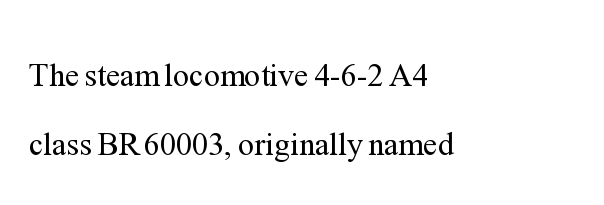
No heavy texture on the line: the type isn't bold. Layout note: lines flush left. Letter spacing: default. Is this a fixed-width face? No — the glyphs have proportional, varying widths.
